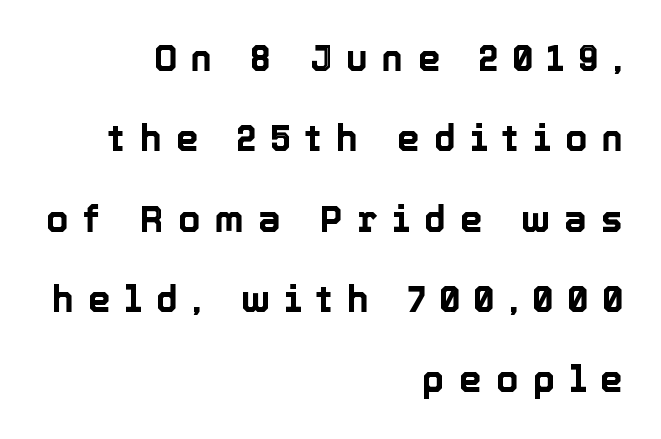
The image shows 36 px text type, upright; set right-aligned, loose line spacing (2.23x), unusually wide letter spacing (+0.4 em), not underlined; a medium x-height.
